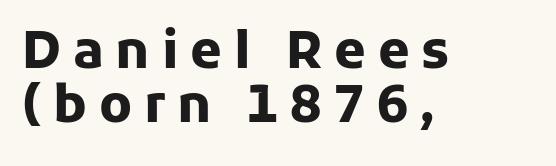
Casual observation: everything's shoved over to the left. The letters advance in unequal steps, a hallmark of proportional type. Spacing between characters has been opened up far beyond the box default. Emphasis by weight is at full strength: bold. Ascenders rise straight up at ninety degrees.
